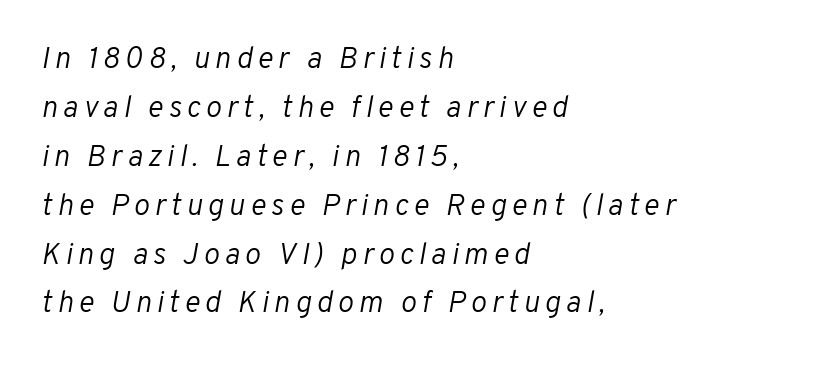
The image shows 30 px light type, italic (leaning right); set left-aligned, normal line spacing (1.63x), not underlined; low stroke contrast and a medium x-height.
